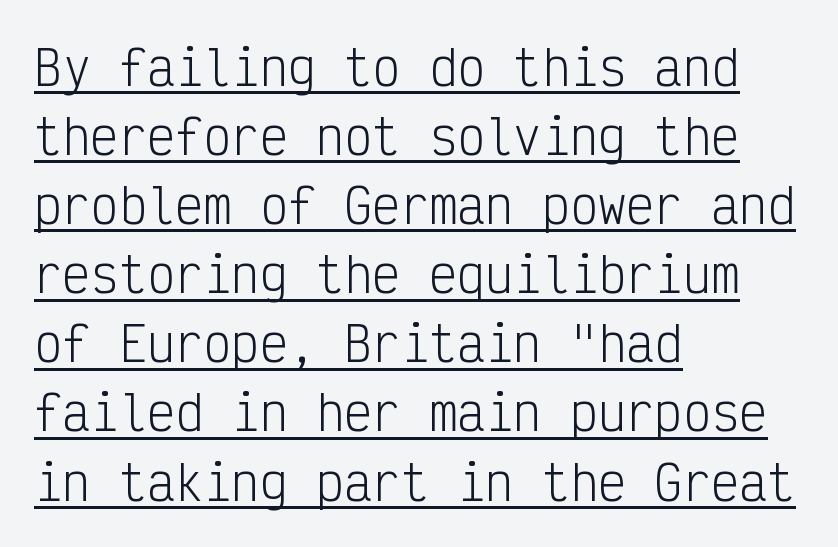
The image shows 47 px light, condensed sans-serif type, upright, monospaced; set left-aligned, normal line spacing (1.47x), normal letter spacing, underlined; low stroke contrast and a medium x-height.
